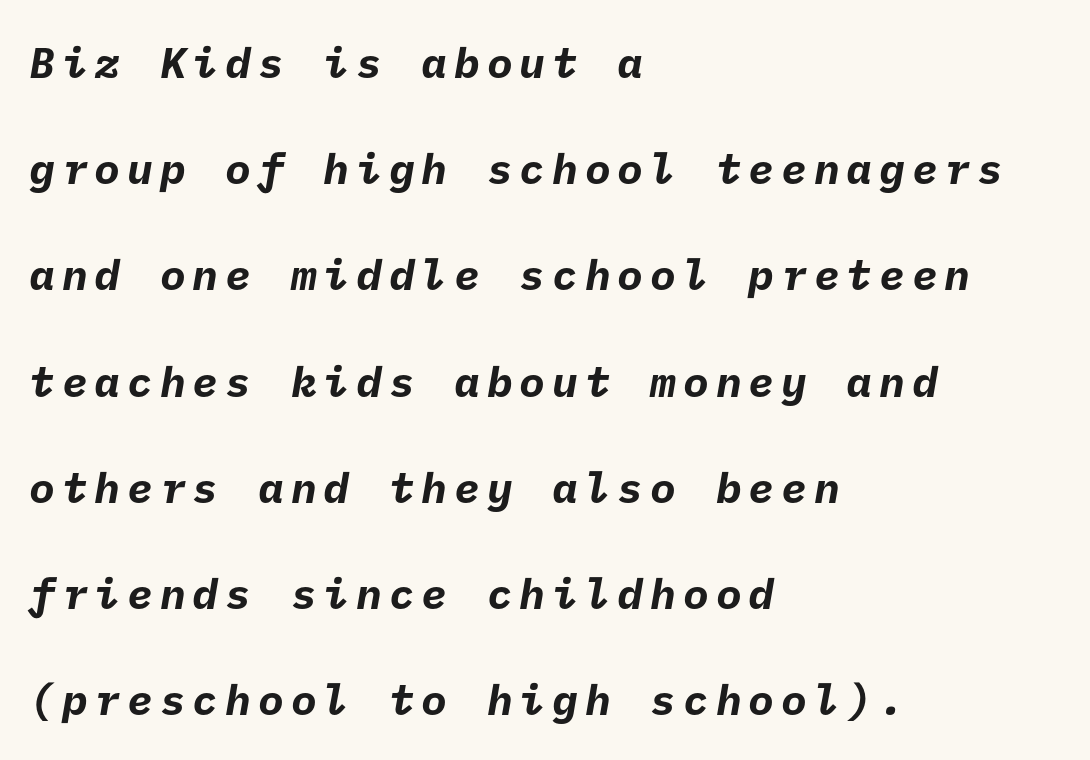
{"serif": "no", "bold": "yes", "weight": "bold", "width": "normal", "stroke_contrast": "low", "x_height": "medium", "underline": "no", "align": "left", "line_spacing": "loose", "line_spacing_ratio": 2.47, "glyph_px": 43}
